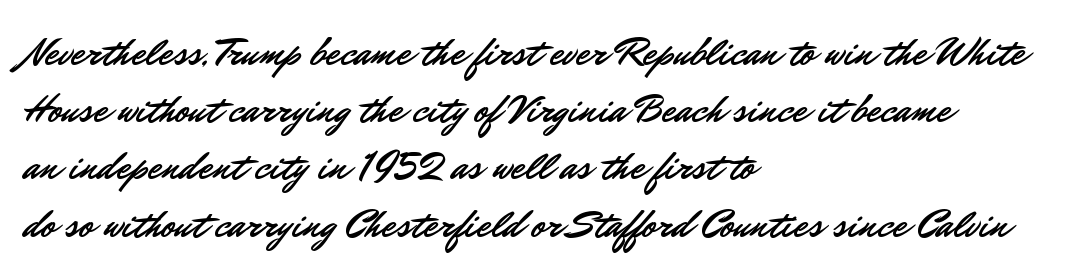
The image shows 40 px sans-serif type; set left-aligned, normal line spacing (1.43x), normal letter spacing, not underlined; low stroke contrast and a small x-height.
